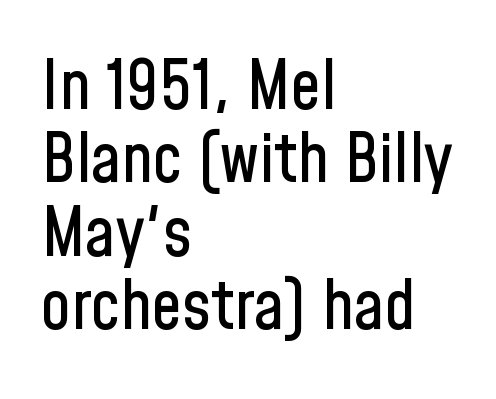
Here the designer chose a conventional face with non-uniform glyph widths. No feet cap the strokes, marking this as sans-serif type. Closely set lines give the paragraph a compact silhouette. You could call the tracking neutral — neither tight nor loose.
